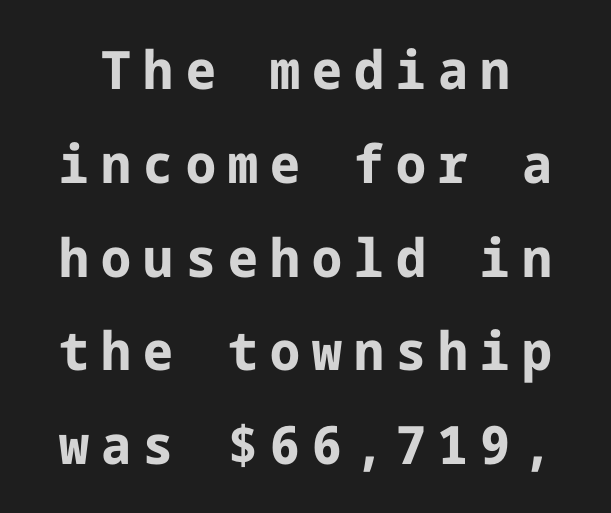
Type style note: lacks serifs. Notice how the stems are strictly vertical — no italics here. Words appear elongated and porous because spacing is wide. These lines carry a lot of weight — the face is fully bold.
